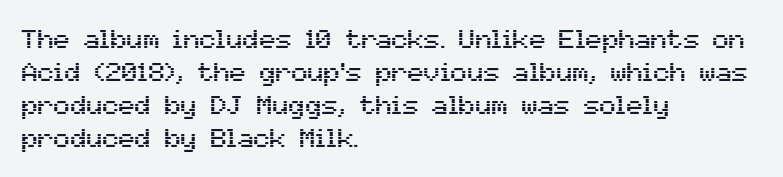
No extra tracking has been applied to these lines. Check the space under the baseline: it is left empty. The font's upright variant was chosen for this text. Casual observation: everything's shoved over to the left.
